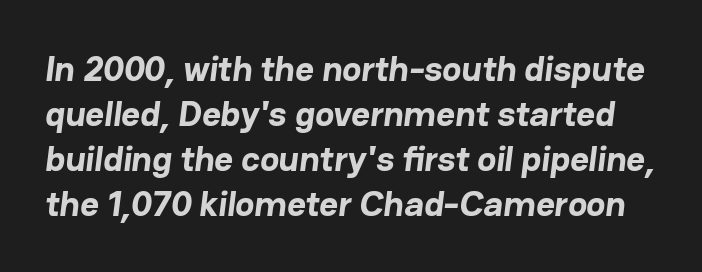
{"serif": "no", "bold": "yes", "weight": "bold", "width": "normal", "stroke_contrast": "low", "x_height": "medium", "monospaced": "no", "underline": "no", "line_spacing": "normal", "line_spacing_ratio": 1.25, "letter_spacing": "normal", "letter_spacing_em": 0.0, "glyph_px": 36}
